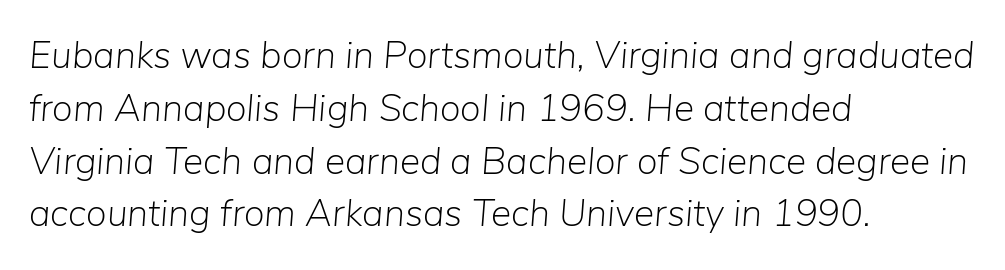
The face used here is rendered with its standard letterfit. The designer left line spacing at the default. Rule under the text: the space is simply empty. Would a proofreader flag this as italicized? Yes. The letters advance in unequal steps, a hallmark of proportional type.
